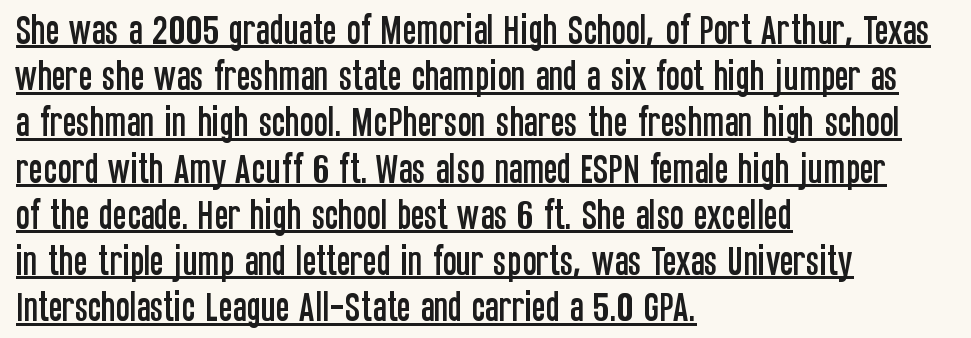
The image shows 33 px condensed sans-serif type, upright; set left-aligned, normal line spacing (1.4x), normal letter spacing, underlined; low stroke contrast and a large x-height.
